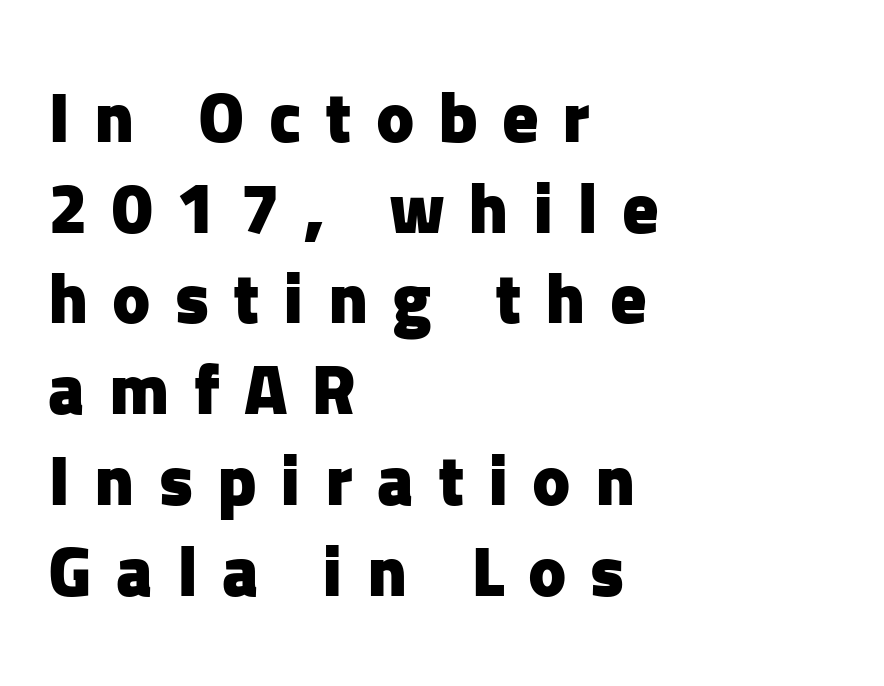
The image shows 72 px heavy sans-serif type, upright; set left-aligned, normal line spacing (1.26x), unusually wide letter spacing (+0.33 em), not underlined; low stroke contrast and a medium x-height.
